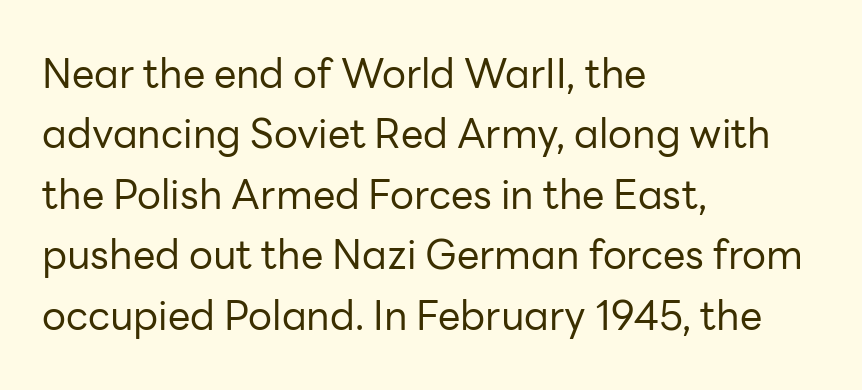
{"serif": "no", "italic": "no", "bold": "no", "weight": "regular", "width": "normal", "stroke_contrast": "low", "x_height": "medium", "monospaced": "no", "underline": "no", "align": "left", "line_spacing": "normal", "line_spacing_ratio": 1.51, "letter_spacing": "normal", "letter_spacing_em": 0.0, "glyph_px": 40}
